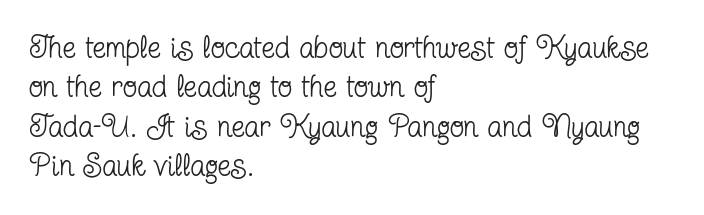
The image shows 30 px regular-weight, condensed serif type, upright; set left-aligned, normal line spacing (1.31x), normal letter spacing, not underlined; low stroke contrast and a medium x-height.
